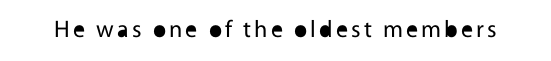
{"italic": "no", "bold": "no", "underline": "no", "glyph_px": 24}
